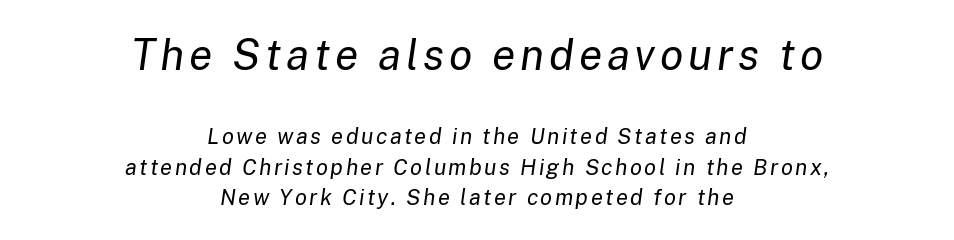
Q: Is the text bold? A: No.
Q: Is the text italic (slanted)? A: Yes, it leans right by about 8 degrees.
Q: Is the text underlined? A: No.
Q: How is the paragraph aligned? A: Centered.
Q: Is the spacing between lines tight, normal or loose? A: Normal.
Q: Which block of text is set in a larger size, the first (top) or the second (bottom)? A: The first (top) one.
Q: Width (condensed, normal, or wide)? A: Normal.
Q: Stroke contrast? A: Low.
Q: x-height? A: Medium.
Q: Monospaced? A: No.
